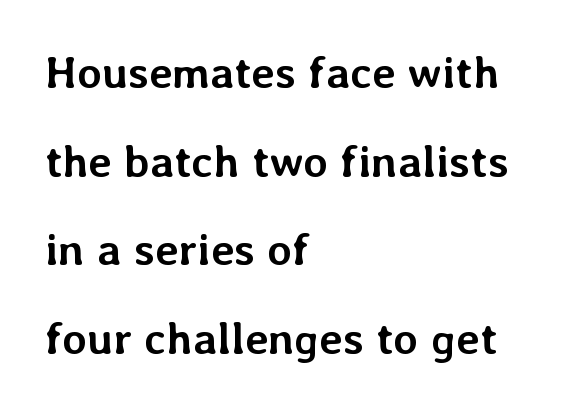
You could not count columns in this text — the font is proportionally spaced. Layout note: lines flush left. It's the straight-up-and-down kind of type. Nobody touched the tracking dial on this one.
